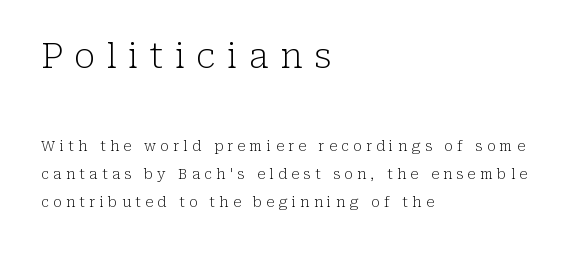
Q: Is the text bold? A: No.
Q: Is the text italic (slanted)? A: No, it is upright.
Q: Is the typeface a serif or a sans-serif typeface? A: Serif.
Q: Is the text underlined? A: No.
Q: How is the paragraph aligned? A: Left-aligned.
Q: Is the spacing between letters normal or unusually wide? A: Unusually wide.
Q: Is the spacing between lines tight, normal or loose? A: Loose.
Q: Which block of text is set in a larger size, the first (top) or the second (bottom)? A: The first (top) one.
Q: Width (condensed, normal, or wide)? A: Normal.
Q: Stroke contrast? A: Low.
Q: x-height? A: Medium.
Q: Monospaced? A: No.
